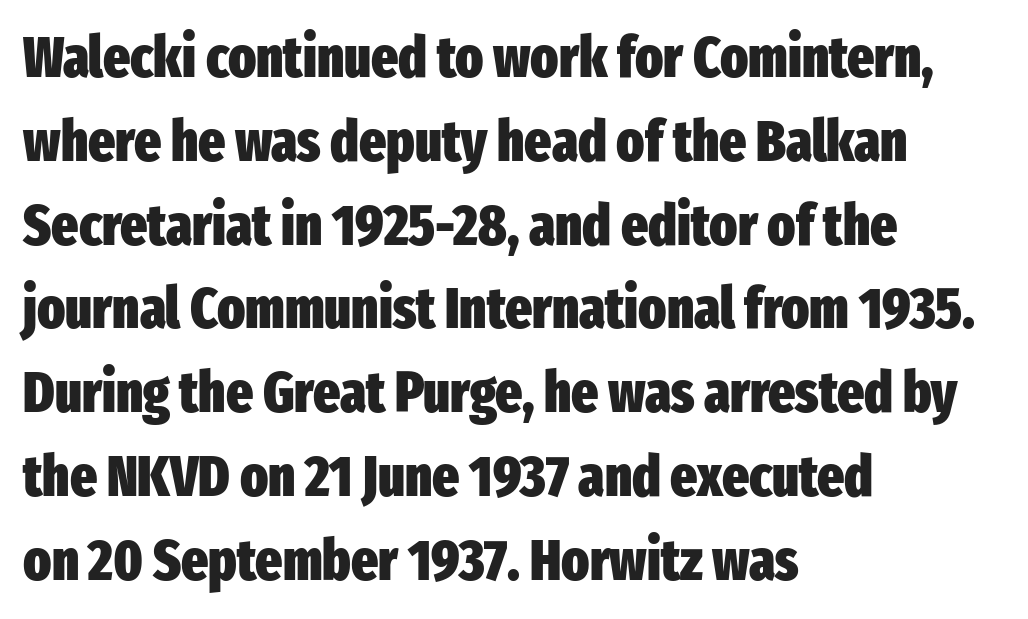
{"serif": "no", "italic": "no", "bold": "yes", "weight": "heavy", "width": "condensed", "stroke_contrast": "low", "x_height": "medium", "monospaced": "no", "underline": "no", "align": "left", "line_spacing": "normal", "line_spacing_ratio": 1.47, "letter_spacing": "normal", "letter_spacing_em": 0.0, "glyph_px": 57}
